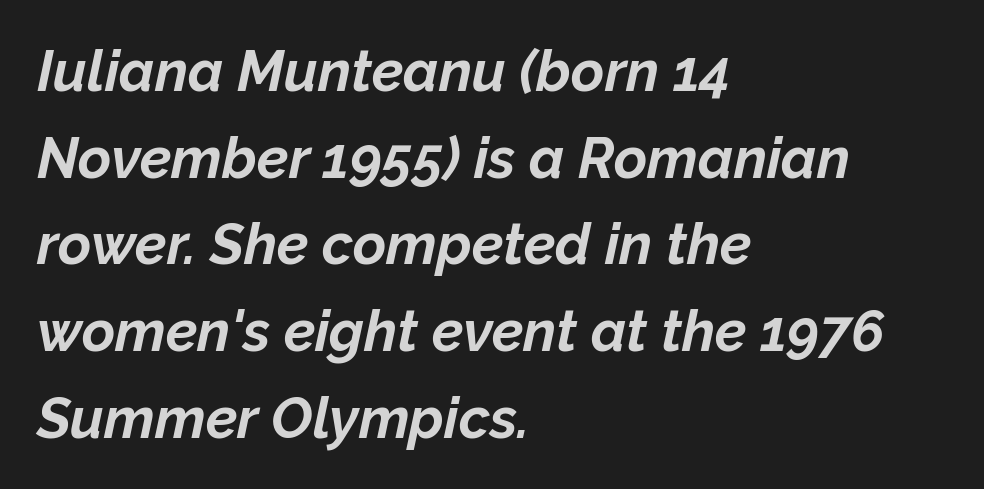
The image shows 57 px bold type, italic (leaning right); set left-aligned, normal line spacing (1.52x), normal letter spacing, not underlined; low stroke contrast and a medium x-height.
